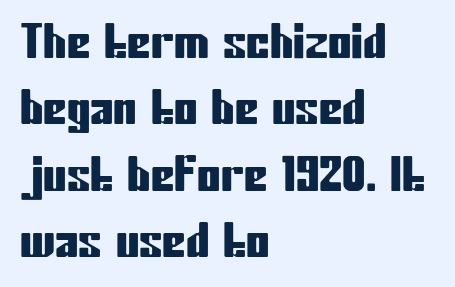
Q: Is the text italic (slanted)? A: No, it is upright.
Q: Is the typeface a serif or a sans-serif typeface? A: Sans-serif.
Q: Is the text underlined? A: No.
Q: How is the paragraph aligned? A: Left-aligned.
Q: Is the spacing between letters normal or unusually wide? A: Normal.
Q: Is the spacing between lines tight, normal or loose? A: Normal.
Q: Width (condensed, normal, or wide)? A: Condensed.
Q: Stroke contrast? A: Low.
Q: x-height? A: Medium.
Q: Monospaced? A: No.
